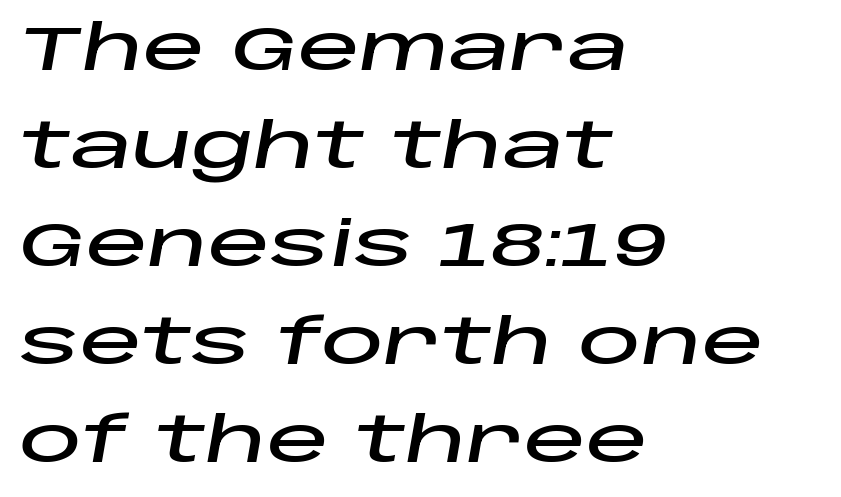
Q: Is the text italic (slanted)? A: Yes, it leans right by about 10 degrees.
Q: Is the text underlined? A: No.
Q: How is the paragraph aligned? A: Left-aligned.
Q: Is the spacing between letters normal or unusually wide? A: Normal.
Q: Is the spacing between lines tight, normal or loose? A: Normal.
Q: Width (condensed, normal, or wide)? A: Wide.
Q: Stroke contrast? A: Low.
Q: x-height? A: Large.
Q: Monospaced? A: No.
